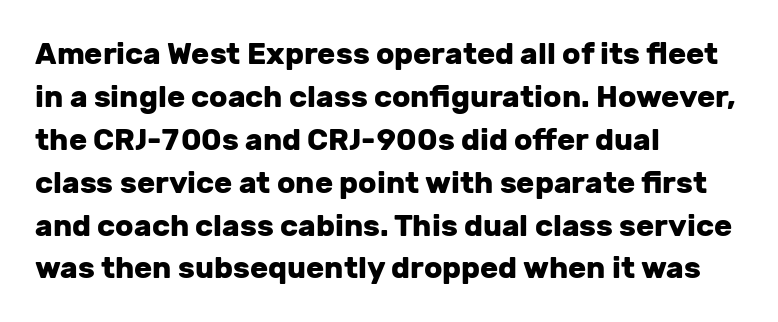
The image shows 30 px heavy sans-serif type, upright; set left-aligned, normal line spacing (1.43x), normal letter spacing, not underlined; low stroke contrast and a medium x-height.
